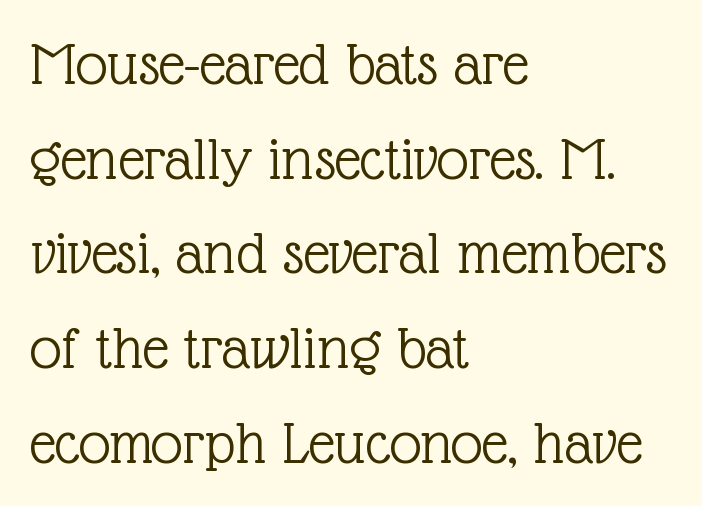
Q: Is the text bold? A: No.
Q: Is the text italic (slanted)? A: No, it is upright.
Q: Is the typeface a serif or a sans-serif typeface? A: Serif.
Q: Is the text underlined? A: No.
Q: How is the paragraph aligned? A: Left-aligned.
Q: Is the spacing between letters normal or unusually wide? A: Normal.
Q: Is the spacing between lines tight, normal or loose? A: Normal.
Q: Width (condensed, normal, or wide)? A: Normal.
Q: x-height? A: Medium.
Q: Monospaced? A: No.
